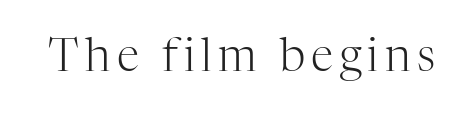
A typesetter would call this proportional, since set widths differ per character. This is roman type, the default non-slanted kind. Clear beneath every line of the passage. Serifs: yes, visible at the terminals of the letterforms.
